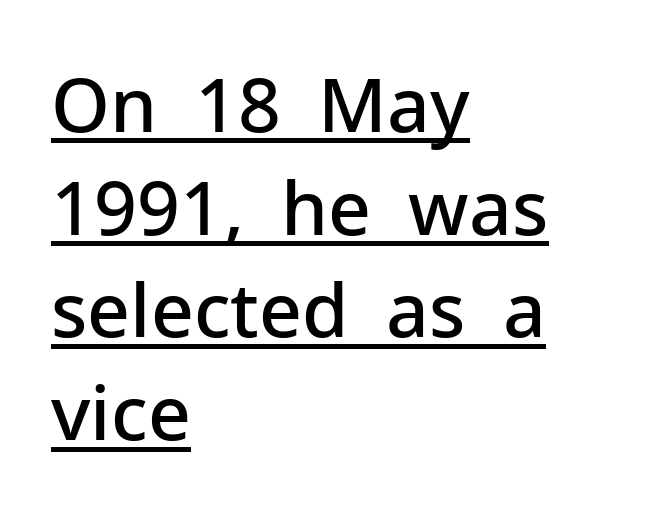
Q: Is the text bold? A: Semi-bold.
Q: Is the text italic (slanted)? A: No, it is upright.
Q: Is the typeface a serif or a sans-serif typeface? A: Sans-serif.
Q: Is the text underlined? A: Yes.
Q: How is the paragraph aligned? A: Left-aligned.
Q: Is the spacing between letters normal or unusually wide? A: Normal.
Q: Is the spacing between lines tight, normal or loose? A: Normal.
Q: Width (condensed, normal, or wide)? A: Normal.
Q: Stroke contrast? A: Low.
Q: x-height? A: Medium.
Q: Monospaced? A: No.
